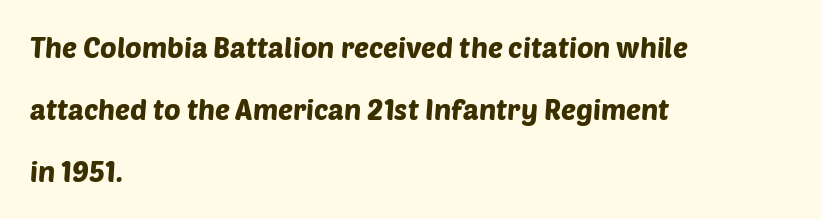
Q: Is the typeface a serif or a sans-serif typeface? A: Sans-serif.
Q: Is the text underlined? A: No.
Q: How is the paragraph aligned? A: Left-aligned.
Q: Is the spacing between letters normal or unusually wide? A: Normal.
Q: Is the spacing between lines tight, normal or loose? A: Loose.
Q: Width (condensed, normal, or wide)? A: Normal.
Q: Stroke contrast? A: Low.
Q: x-height? A: Large.
Q: Monospaced? A: No.
